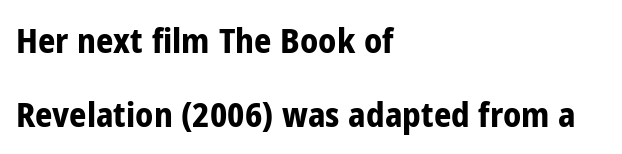
Q: Is the text bold? A: Yes.
Q: Is the text italic (slanted)? A: No, it is upright.
Q: Is the typeface a serif or a sans-serif typeface? A: Sans-serif.
Q: Is the text underlined? A: No.
Q: How is the paragraph aligned? A: Left-aligned.
Q: Is the spacing between letters normal or unusually wide? A: Normal.
Q: Is the spacing between lines tight, normal or loose? A: Loose.
Q: Width (condensed, normal, or wide)? A: Condensed.
Q: Stroke contrast? A: Low.
Q: x-height? A: Medium.
Q: Monospaced? A: No.
